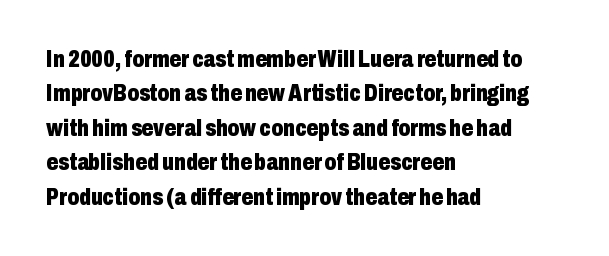
Q: Is the text bold? A: Yes.
Q: Is the text italic (slanted)? A: No, it is upright.
Q: Is the text underlined? A: No.
Q: How is the paragraph aligned? A: Left-aligned.
Q: Is the spacing between letters normal or unusually wide? A: Normal.
Q: Is the spacing between lines tight, normal or loose? A: Normal.
